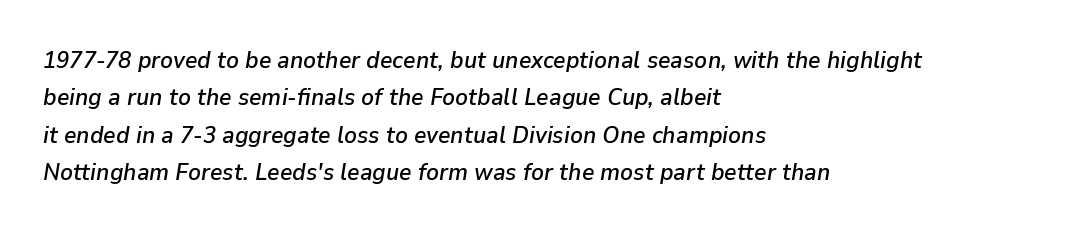
The image shows 24 px text type, italic (leaning right); set left-aligned, normal line spacing (1.56x), normal letter spacing, not underlined.
